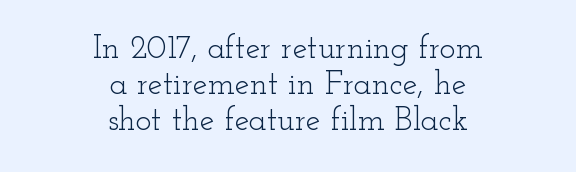
Q: Is the text bold? A: No.
Q: Is the text italic (slanted)? A: No, it is upright.
Q: Is the typeface a serif or a sans-serif typeface? A: Serif.
Q: Is the text underlined? A: No.
Q: How is the paragraph aligned? A: Centered.
Q: Is the spacing between letters normal or unusually wide? A: Normal.
Q: Is the spacing between lines tight, normal or loose? A: Tight.
Q: Width (condensed, normal, or wide)? A: Wide.
Q: Stroke contrast? A: Low.
Q: x-height? A: Small.
Q: Monospaced? A: No.
